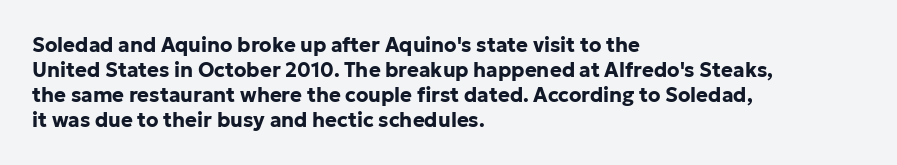
The image shows 20 px bold type, upright; set left-aligned, normal line spacing (1.25x), normal letter spacing, not underlined.
